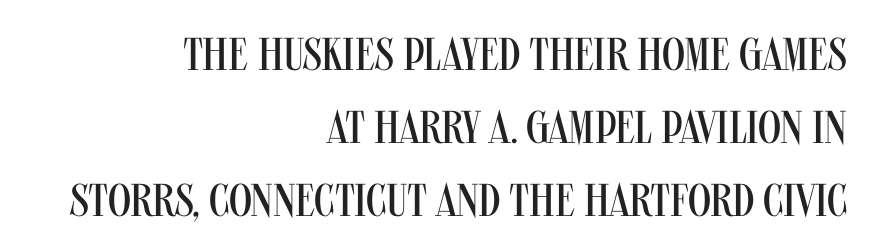
{"serif": "no", "italic": "no", "bold": "no", "weight": "regular", "width": "condensed", "stroke_contrast": "medium", "x_height": "large", "monospaced": "no", "underline": "no", "align": "right", "line_spacing": "normal", "line_spacing_ratio": 1.59, "letter_spacing": "normal", "letter_spacing_em": 0.0, "glyph_px": 46}
